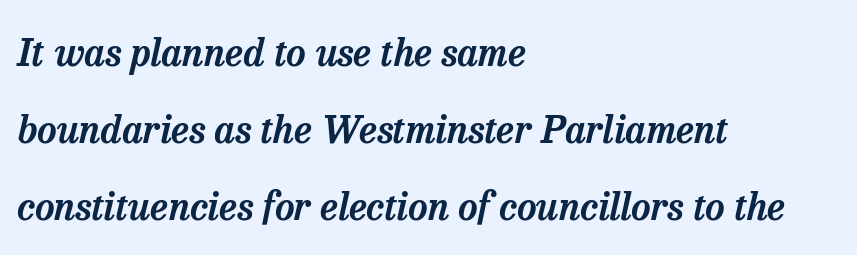
Q: Is the text italic (slanted)? A: Yes, it leans right by about 13 degrees.
Q: Is the typeface a serif or a sans-serif typeface? A: Serif.
Q: Is the text underlined? A: No.
Q: How is the paragraph aligned? A: Left-aligned.
Q: Is the spacing between letters normal or unusually wide? A: Normal.
Q: Is the spacing between lines tight, normal or loose? A: Loose.
Q: Width (condensed, normal, or wide)? A: Normal.
Q: Stroke contrast? A: Low.
Q: x-height? A: Medium.
Q: Monospaced? A: No.
